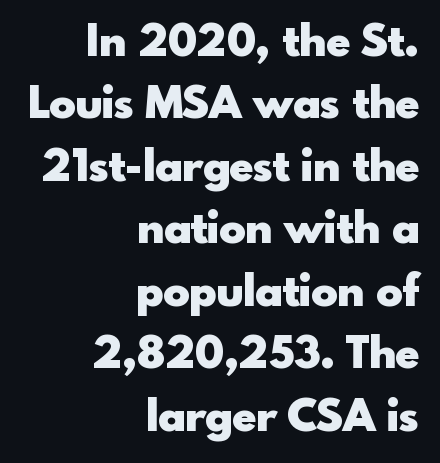
Q: Is the text bold? A: Yes.
Q: Is the text italic (slanted)? A: No, it is upright.
Q: Is the typeface a serif or a sans-serif typeface? A: Sans-serif.
Q: Is the text underlined? A: No.
Q: How is the paragraph aligned? A: Right-aligned.
Q: Is the spacing between letters normal or unusually wide? A: Normal.
Q: Is the spacing between lines tight, normal or loose? A: Normal.
Q: Width (condensed, normal, or wide)? A: Normal.
Q: x-height? A: Small.
Q: Monospaced? A: No.
